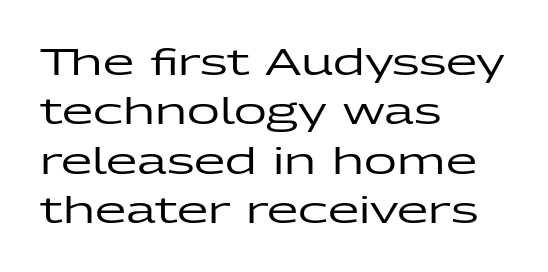
{"serif": "no", "italic": "no", "width": "wide", "stroke_contrast": "low", "x_height": "medium", "monospaced": "no", "underline": "no", "align": "left", "line_spacing": "normal", "line_spacing_ratio": 1.37, "letter_spacing": "normal", "letter_spacing_em": 0.0, "glyph_px": 36}
